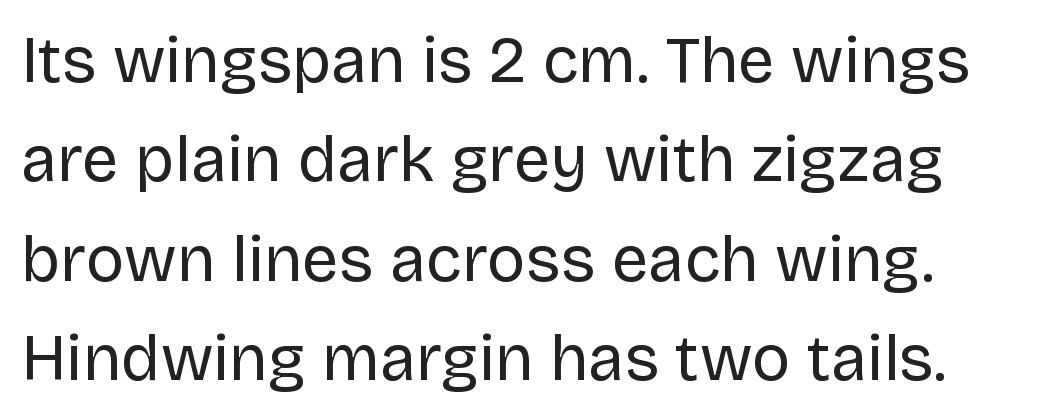
{"serif": "no", "italic": "no", "bold": "no", "weight": "regular", "width": "normal", "stroke_contrast": "low", "x_height": "large", "monospaced": "no", "underline": "no", "line_spacing": "normal", "line_spacing_ratio": 1.53, "letter_spacing": "normal", "letter_spacing_em": 0.0, "glyph_px": 65}
